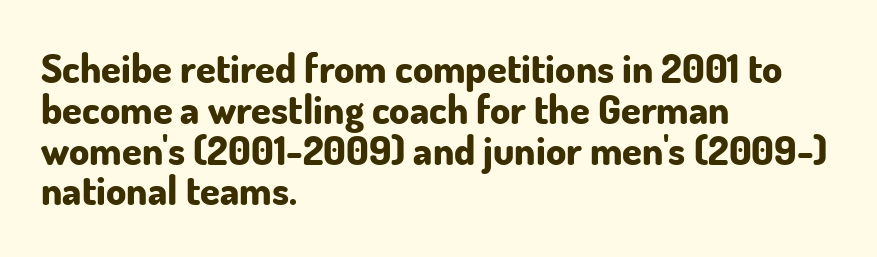
The image shows 40 px bold sans-serif type, upright; set left-aligned, tight line spacing (1.02x), normal letter spacing, not underlined; low stroke contrast and a small x-height.
